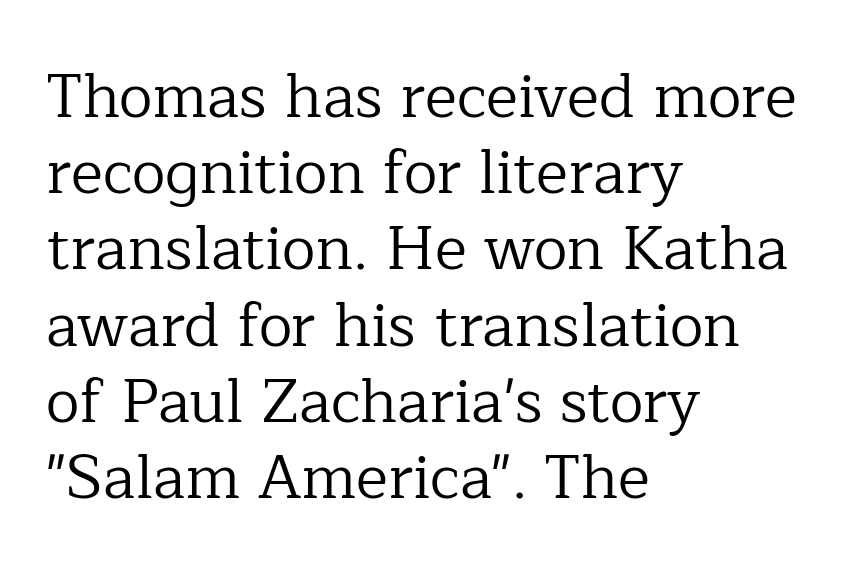
These lines are rendered in a variable-pitch font. This is roman type, the default non-slanted kind. Is the letter spacing exaggerated? No — it looks like the ordinary default. No word sits above an underline. Is the type heavy? It reads as light-to-regular instead.
